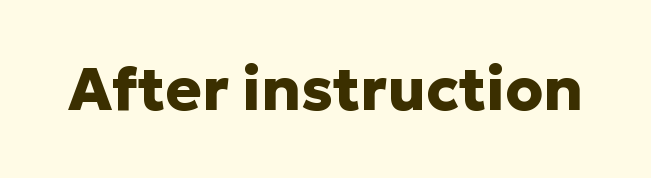
The image shows 60 px heavy sans-serif type, upright; set normal letter spacing, not underlined; low stroke contrast and a medium x-height.
